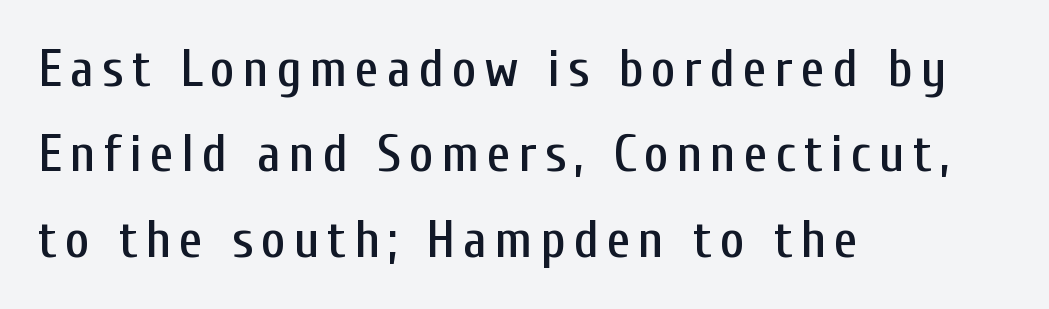
{"serif": "no", "italic": "no", "width": "condensed", "stroke_contrast": "low", "x_height": "medium", "monospaced": "no", "underline": "no", "align": "left", "line_spacing": "normal", "line_spacing_ratio": 1.61, "glyph_px": 53}
